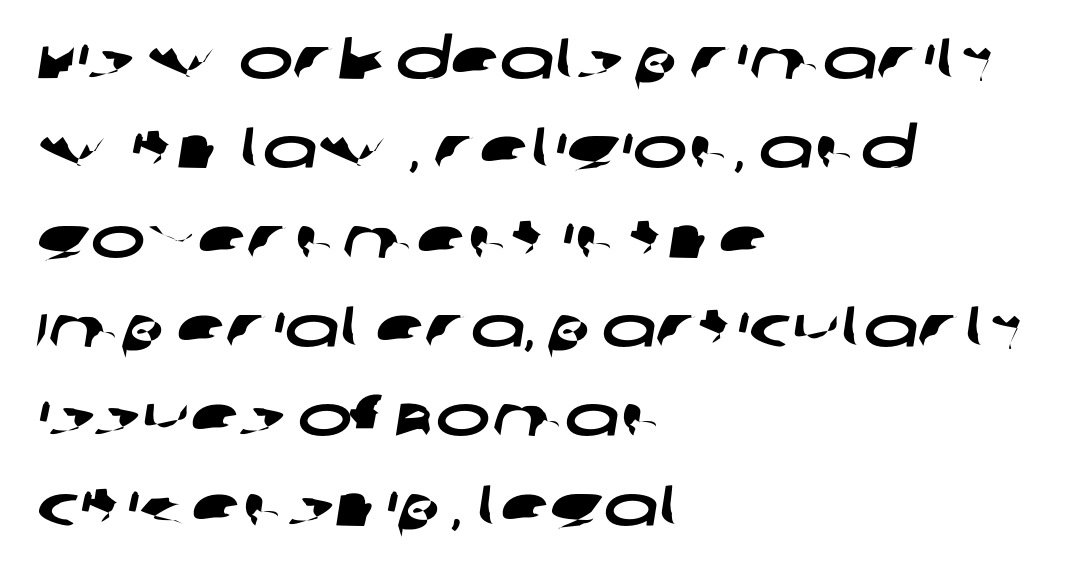
{"serif": "no", "width": "wide", "stroke_contrast": "low", "x_height": "large", "monospaced": "no", "underline": "no", "align": "left", "line_spacing": "normal", "line_spacing_ratio": 1.54, "letter_spacing": "normal", "letter_spacing_em": 0.0, "glyph_px": 58}
